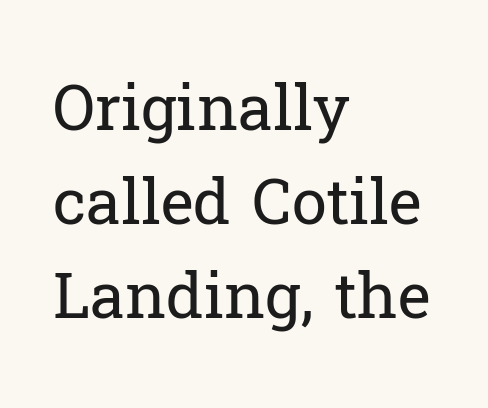
{"serif": "yes", "italic": "no", "bold": "no", "weight": "regular", "width": "normal", "stroke_contrast": "low", "x_height": "medium", "monospaced": "no", "underline": "no", "align": "left", "line_spacing": "normal", "line_spacing_ratio": 1.49, "letter_spacing": "normal", "letter_spacing_em": 0.0, "glyph_px": 63}
